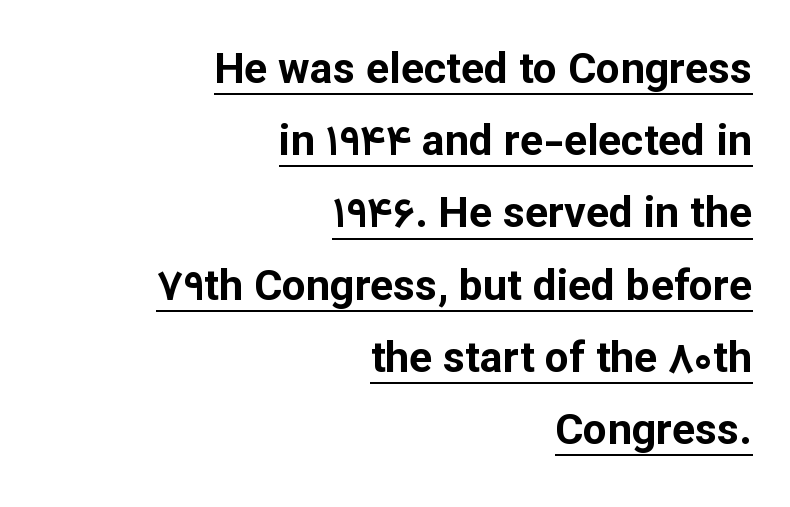
{"serif": "no", "italic": "no", "bold": "yes", "weight": "bold", "width": "normal", "stroke_contrast": "low", "x_height": "medium", "monospaced": "no", "underline": "yes", "align": "right", "line_spacing": "normal", "line_spacing_ratio": 1.68, "letter_spacing": "normal", "letter_spacing_em": 0.0, "glyph_px": 43}
